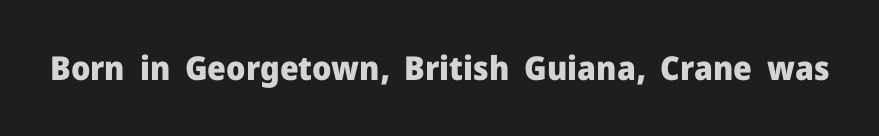
Q: Is the text bold? A: Yes.
Q: Is the text italic (slanted)? A: No, it is upright.
Q: Is the typeface a serif or a sans-serif typeface? A: Sans-serif.
Q: Is the text underlined? A: No.
Q: Is the spacing between letters normal or unusually wide? A: Normal.
Q: Width (condensed, normal, or wide)? A: Normal.
Q: Stroke contrast? A: Low.
Q: x-height? A: Medium.
Q: Monospaced? A: No.
